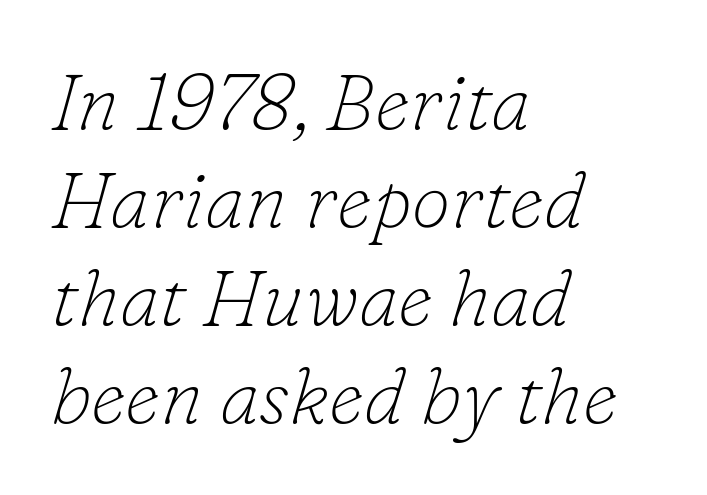
{"serif": "yes", "italic": "yes", "lean": "right", "slant_degrees": 16, "bold": "no", "weight": "thin", "width": "normal", "stroke_contrast": "low", "x_height": "small", "monospaced": "no", "underline": "no", "align": "left", "line_spacing_ratio": 1.24, "letter_spacing": "normal", "letter_spacing_em": 0.0, "glyph_px": 79}
